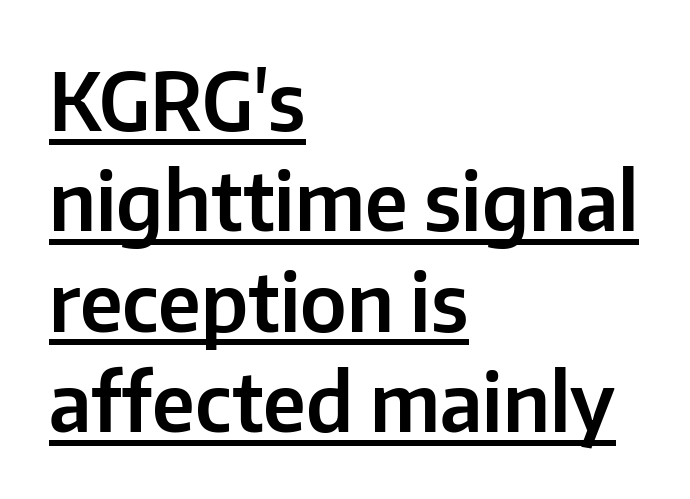
{"serif": "no", "italic": "no", "width": "normal", "stroke_contrast": "low", "x_height": "medium", "monospaced": "no", "underline": "yes", "align": "left", "line_spacing": "normal", "line_spacing_ratio": 1.27, "letter_spacing": "normal", "letter_spacing_em": 0.0, "glyph_px": 79}
